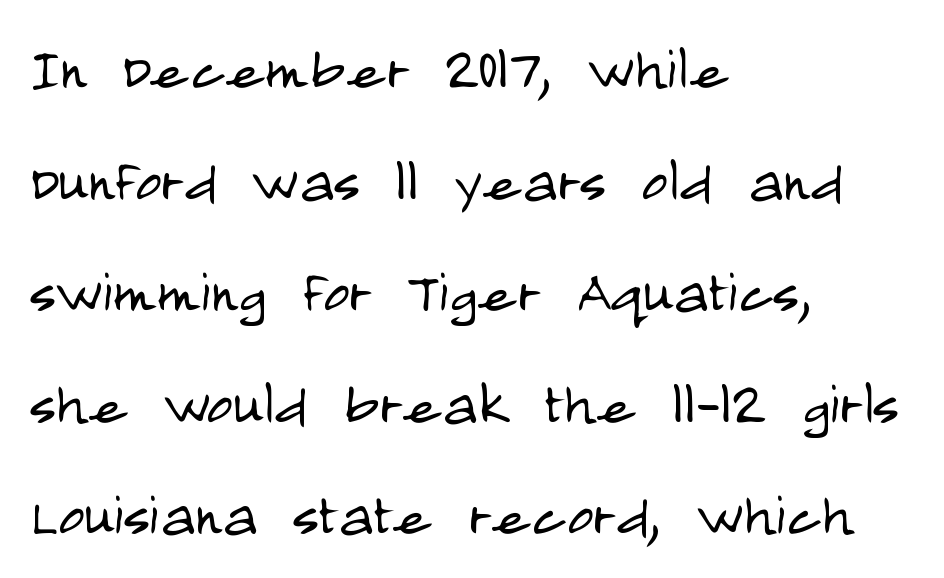
Descenders hang freely into open space. Bold? No — there's no thickening of the strokes. Between one letter and the next there's only the usual sliver of space. This rendering uses left alignment, leaving the right contour irregular.
